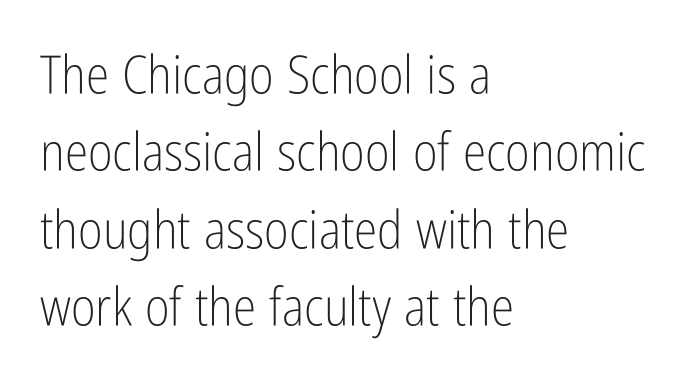
Q: Is the text bold? A: No.
Q: Is the text italic (slanted)? A: No, it is upright.
Q: Is the typeface a serif or a sans-serif typeface? A: Sans-serif.
Q: Is the text underlined? A: No.
Q: How is the paragraph aligned? A: Left-aligned.
Q: Is the spacing between letters normal or unusually wide? A: Normal.
Q: Is the spacing between lines tight, normal or loose? A: Normal.
Q: Width (condensed, normal, or wide)? A: Condensed.
Q: Stroke contrast? A: Low.
Q: x-height? A: Medium.
Q: Monospaced? A: No.
